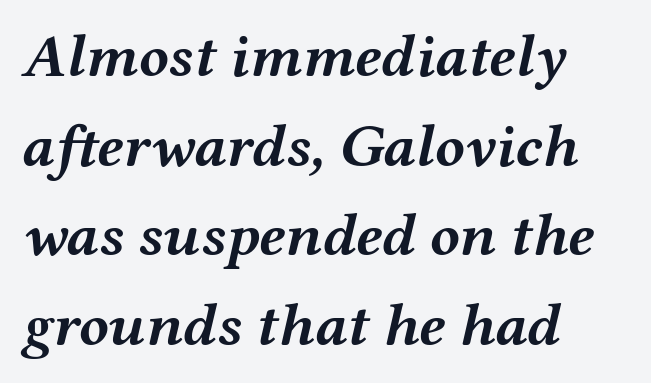
Q: Is the text bold? A: Yes.
Q: Is the text italic (slanted)? A: Yes, it leans right by about 12 degrees.
Q: Is the text underlined? A: No.
Q: How is the paragraph aligned? A: Left-aligned.
Q: Is the spacing between letters normal or unusually wide? A: Normal.
Q: Is the spacing between lines tight, normal or loose? A: Normal.
Q: Width (condensed, normal, or wide)? A: Wide.
Q: Stroke contrast? A: Medium.
Q: x-height? A: Medium.
Q: Monospaced? A: No.
